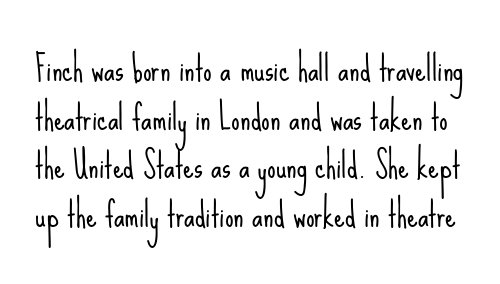
{"serif": "no", "italic": "no", "bold": "no", "weight": "light", "width": "condensed", "stroke_contrast": "low", "x_height": "small", "monospaced": "no", "underline": "no", "line_spacing": "normal", "line_spacing_ratio": 1.43, "letter_spacing": "normal", "letter_spacing_em": 0.0, "glyph_px": 34}
